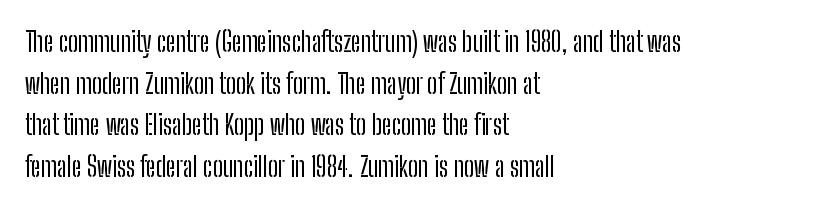
Q: Is the text italic (slanted)? A: No, it is upright.
Q: Is the text underlined? A: No.
Q: How is the paragraph aligned? A: Left-aligned.
Q: Is the spacing between letters normal or unusually wide? A: Normal.
Q: Is the spacing between lines tight, normal or loose? A: Normal.
